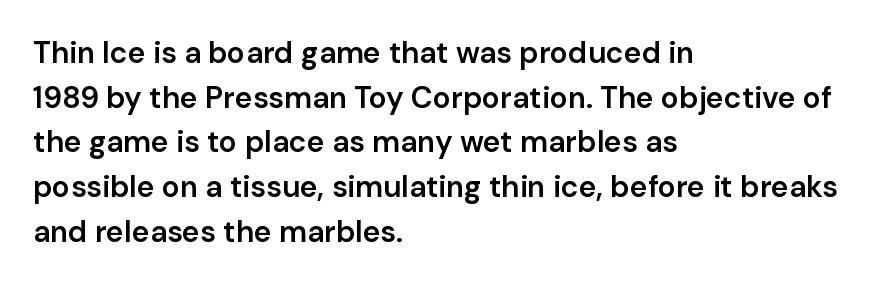
{"serif": "no", "italic": "no", "bold": "semi", "weight": "semibold", "width": "normal", "stroke_contrast": "low", "x_height": "medium", "monospaced": "no", "underline": "no", "align": "left", "line_spacing": "normal", "line_spacing_ratio": 1.49, "letter_spacing": "normal", "letter_spacing_em": 0.0, "glyph_px": 30}
